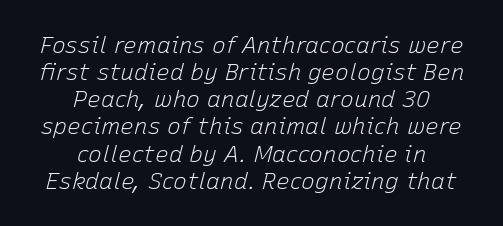
Tall strokes in this sample are angled rather than plumb. Caption: multi-line text, centered on the measure. Has an underline been added? It has not. No chunkiness to these letters — they're not bold. Glyph-to-glyph distance matches everyday printed text.
